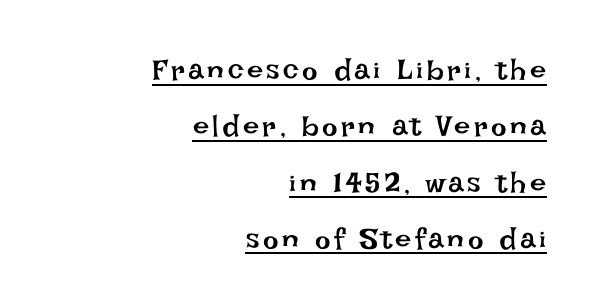
Q: Is the text bold? A: No.
Q: Is the text italic (slanted)? A: No, it is upright.
Q: Is the text underlined? A: Yes.
Q: How is the paragraph aligned? A: Right-aligned.
Q: Is the spacing between lines tight, normal or loose? A: Loose.
Q: Width (condensed, normal, or wide)? A: Normal.
Q: Stroke contrast? A: Low.
Q: x-height? A: Large.
Q: Monospaced? A: No.
